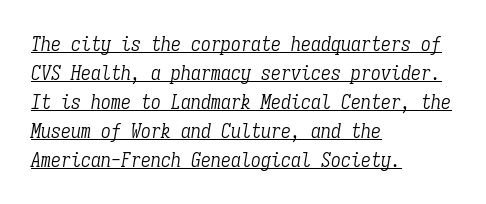
The rendering keeps characters at their native spacing. A classic flush-left, rag-right setting is used for this passage. A rule runs beneath these lines of type. Heft: none added — not bold.
